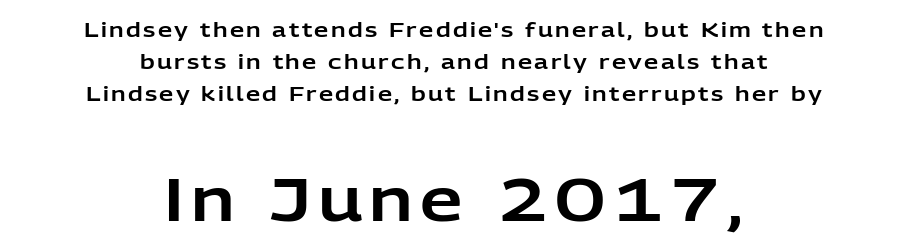
Q: Is the text italic (slanted)? A: No, it is upright.
Q: Is the typeface a serif or a sans-serif typeface? A: Sans-serif.
Q: Is the text underlined? A: No.
Q: How is the paragraph aligned? A: Centered.
Q: Is the spacing between lines tight, normal or loose? A: Normal.
Q: Which block of text is set in a larger size, the first (top) or the second (bottom)? A: The second (bottom) one.
Q: Width (condensed, normal, or wide)? A: Normal.
Q: Stroke contrast? A: Low.
Q: x-height? A: Medium.
Q: Monospaced? A: No.
